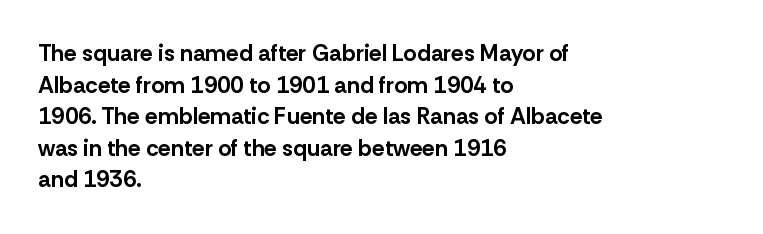
One glance says typical: line gaps are just what's usual. The letters stand upright; this is a roman face. These lines stack with their left ends in a neat column. Bold? Absolutely — the strokes are thick and heavy.
